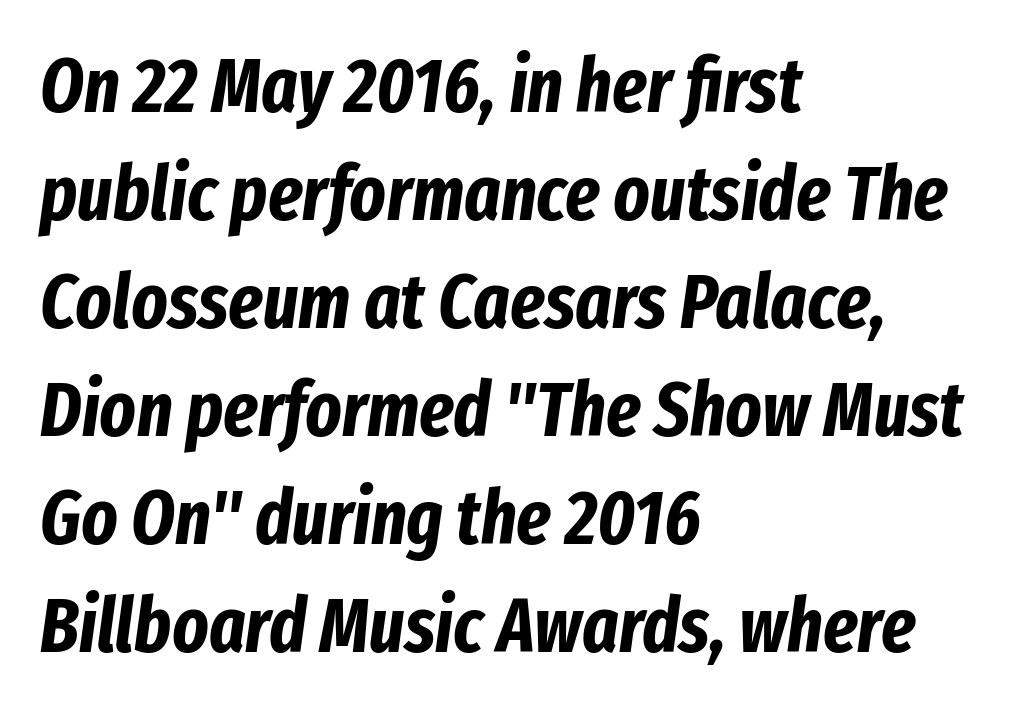
Q: Is the text bold? A: Yes.
Q: Is the text italic (slanted)? A: Yes, it leans right by about 8 degrees.
Q: Is the text underlined? A: No.
Q: How is the paragraph aligned? A: Left-aligned.
Q: Is the spacing between letters normal or unusually wide? A: Normal.
Q: Is the spacing between lines tight, normal or loose? A: Normal.
Q: Width (condensed, normal, or wide)? A: Condensed.
Q: Stroke contrast? A: Low.
Q: x-height? A: Medium.
Q: Monospaced? A: No.
